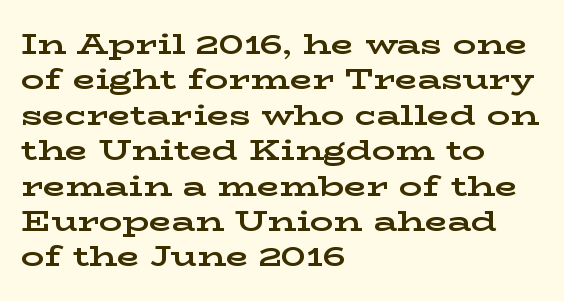
Q: Is the text bold? A: Yes.
Q: Is the text italic (slanted)? A: No, it is upright.
Q: Is the typeface a serif or a sans-serif typeface? A: Serif.
Q: Is the text underlined? A: No.
Q: How is the paragraph aligned? A: Left-aligned.
Q: Is the spacing between letters normal or unusually wide? A: Normal.
Q: Width (condensed, normal, or wide)? A: Wide.
Q: Stroke contrast? A: Low.
Q: x-height? A: Medium.
Q: Monospaced? A: No.
